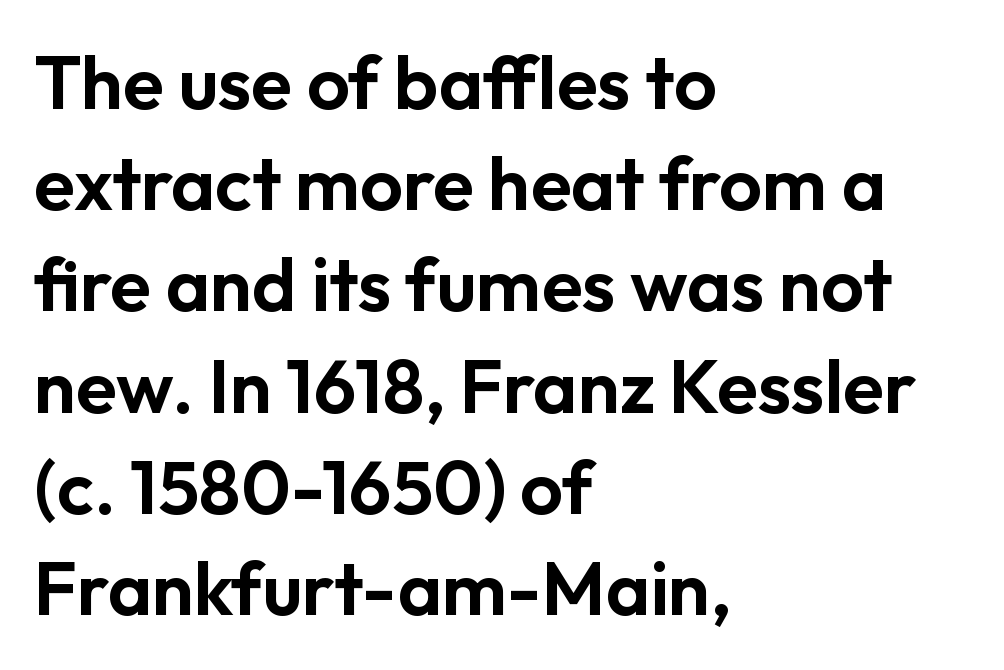
Q: Is the text italic (slanted)? A: No, it is upright.
Q: Is the typeface a serif or a sans-serif typeface? A: Sans-serif.
Q: Is the text underlined? A: No.
Q: How is the paragraph aligned? A: Left-aligned.
Q: Is the spacing between letters normal or unusually wide? A: Normal.
Q: Is the spacing between lines tight, normal or loose? A: Normal.
Q: Width (condensed, normal, or wide)? A: Normal.
Q: Stroke contrast? A: Low.
Q: x-height? A: Medium.
Q: Monospaced? A: No.
